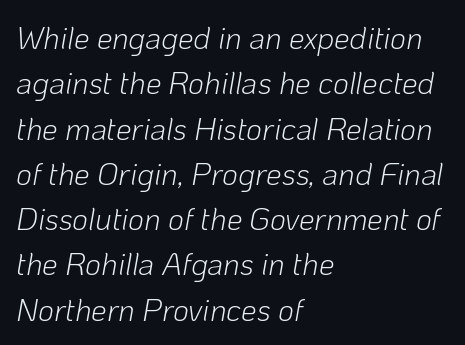
The image shows 31 px light type, italic (leaning right); set left-aligned, normal line spacing (1.46x), normal letter spacing, not underlined; low stroke contrast and a medium x-height.
